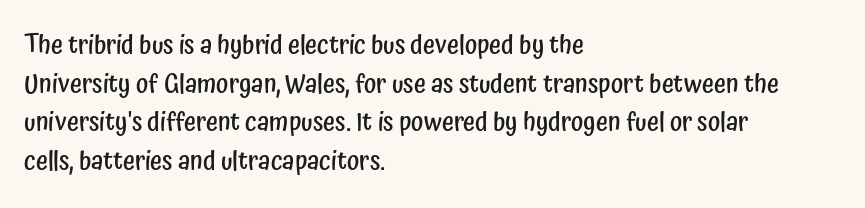
Q: Is the text bold? A: Semi-bold.
Q: Is the text italic (slanted)? A: No, it is upright.
Q: Is the text underlined? A: No.
Q: How is the paragraph aligned? A: Left-aligned.
Q: Is the spacing between letters normal or unusually wide? A: Normal.
Q: Is the spacing between lines tight, normal or loose? A: Normal.
